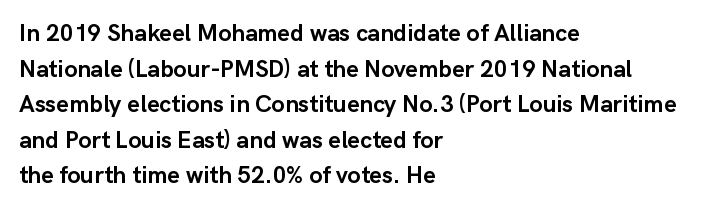
Q: Is the text bold? A: Yes.
Q: Is the text italic (slanted)? A: No, it is upright.
Q: Is the text underlined? A: No.
Q: How is the paragraph aligned? A: Left-aligned.
Q: Is the spacing between letters normal or unusually wide? A: Normal.
Q: Is the spacing between lines tight, normal or loose? A: Normal.
